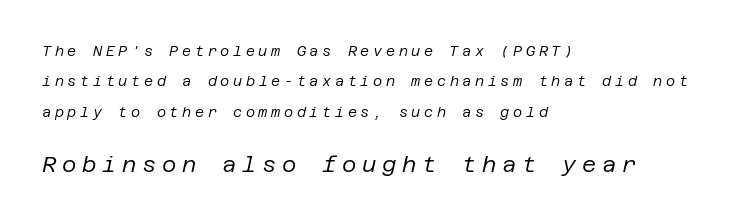
{"italic": "yes", "lean": "right", "slant_degrees": 12, "bold": "no", "underline": "no", "align": "left", "line_spacing": "loose", "line_spacing_ratio": 2.17, "letter_spacing": "wide", "letter_spacing_em": 0.26, "larger_block": "second", "size_ratio": 1.57, "glyph_px": 22}
